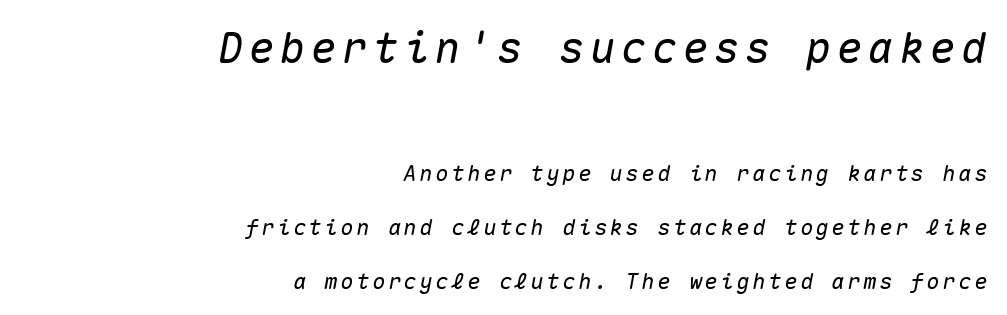
Widely set lines give the paragraph a tall, airy silhouette. Honestly, there is no underline to notice here at all. Note: larger setting up top, smaller setting below. If you drew a ruler down the right edge, every line would touch it. The rendering uses typewriter-style spacing with identical character cells.
